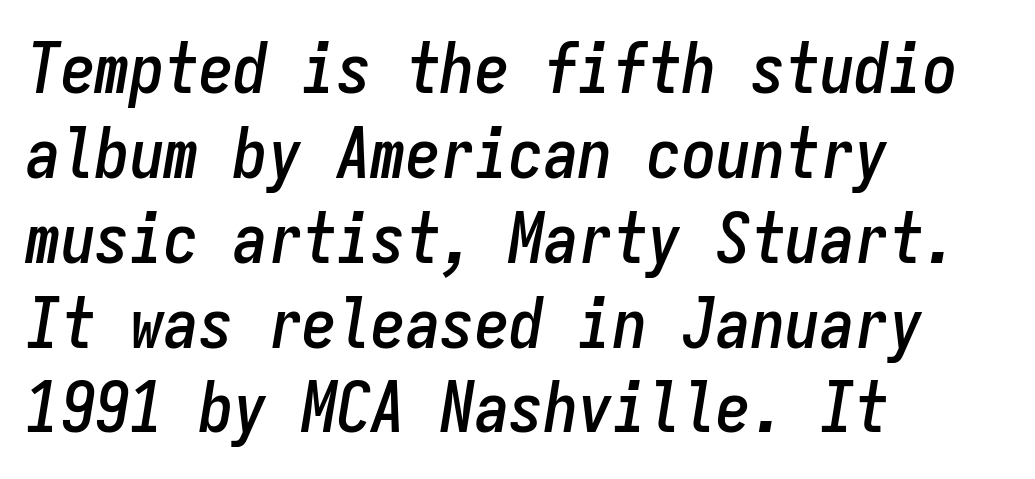
The image shows 69 px condensed type, italic (leaning right), monospaced; set left-aligned, line spacing 1.23x, normal letter spacing, not underlined; low stroke contrast and a medium x-height.
